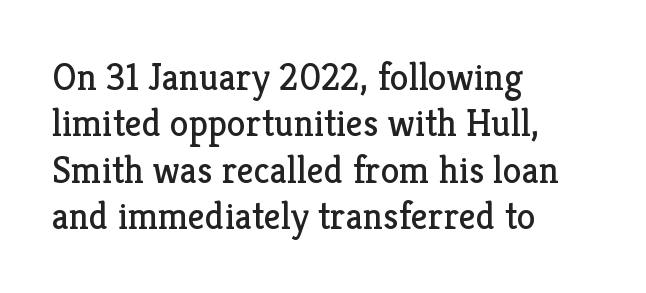
The image shows 38 px regular-weight serif type, upright; set left-aligned, line spacing 1.22x, normal letter spacing, not underlined; low stroke contrast and a medium x-height.
